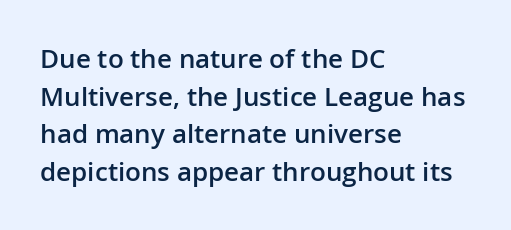
The image shows 26 px text type, upright; set left-aligned, normal line spacing (1.45x), normal letter spacing, not underlined.
